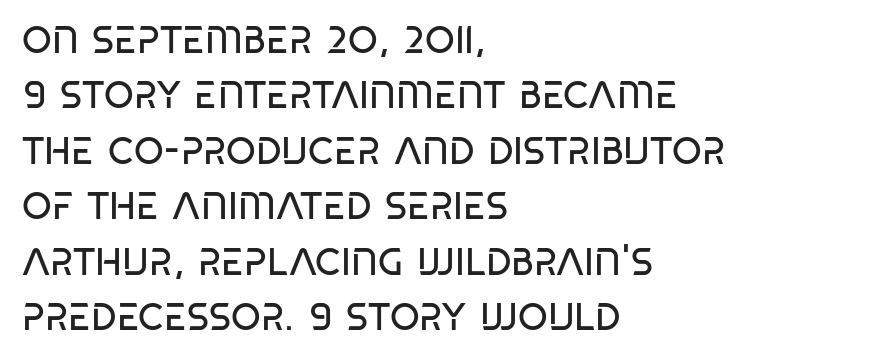
The image shows 38 px regular-weight, condensed sans-serif type; set left-aligned, normal line spacing (1.46x), normal letter spacing, not underlined; low stroke contrast and a large x-height.
